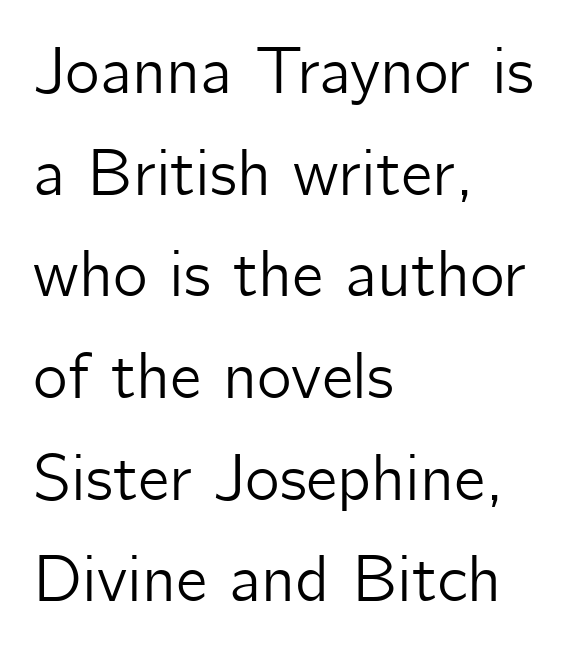
The image shows 66 px sans-serif type, upright; set left-aligned, normal line spacing (1.54x), normal letter spacing, not underlined; low stroke contrast and a medium x-height.
